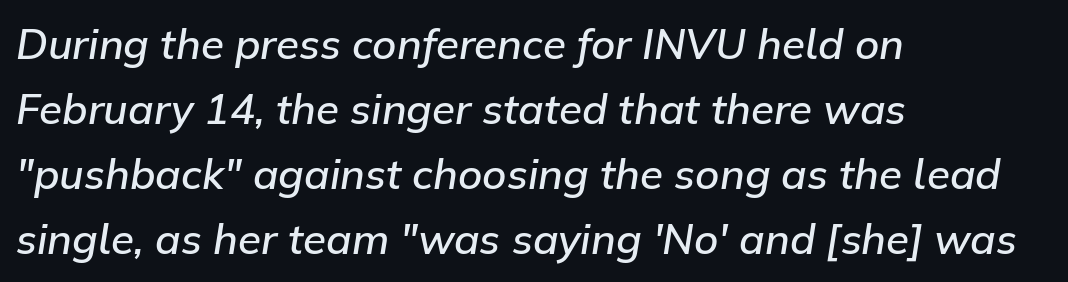
{"italic": "yes", "lean": "right", "slant_degrees": 9, "bold": "semi", "weight": "semibold", "width": "normal", "stroke_contrast": "low", "x_height": "medium", "monospaced": "no", "underline": "no", "align": "left", "line_spacing": "normal", "line_spacing_ratio": 1.55, "letter_spacing": "normal", "letter_spacing_em": 0.0, "glyph_px": 42}
